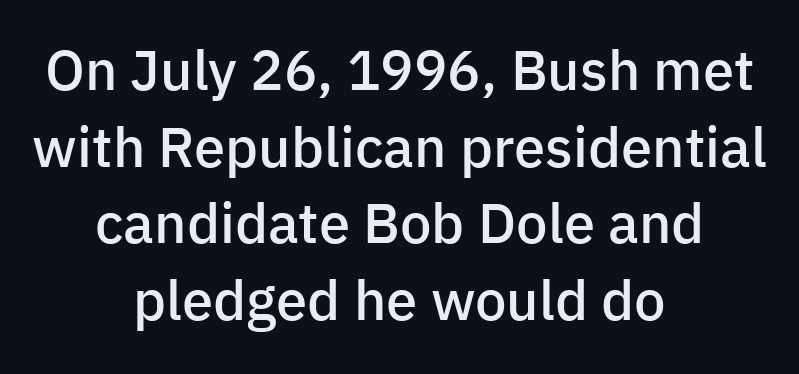
Q: Is the text bold? A: Semi-bold.
Q: Is the text italic (slanted)? A: No, it is upright.
Q: Is the typeface a serif or a sans-serif typeface? A: Sans-serif.
Q: Is the text underlined? A: No.
Q: How is the paragraph aligned? A: Centered.
Q: Is the spacing between letters normal or unusually wide? A: Normal.
Q: Is the spacing between lines tight, normal or loose? A: Normal.
Q: Width (condensed, normal, or wide)? A: Normal.
Q: Stroke contrast? A: Low.
Q: x-height? A: Medium.
Q: Monospaced? A: No.
